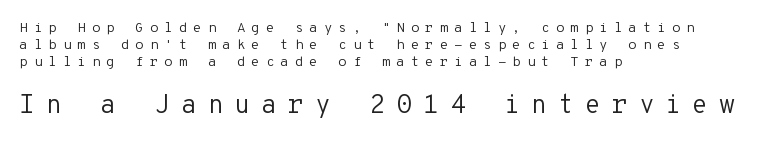
Q: Is the text bold? A: No.
Q: Is the text italic (slanted)? A: No, it is upright.
Q: Is the text underlined? A: No.
Q: How is the paragraph aligned? A: Left-aligned.
Q: Is the spacing between letters normal or unusually wide? A: Unusually wide.
Q: Which block of text is set in a larger size, the first (top) or the second (bottom)? A: The second (bottom) one.
